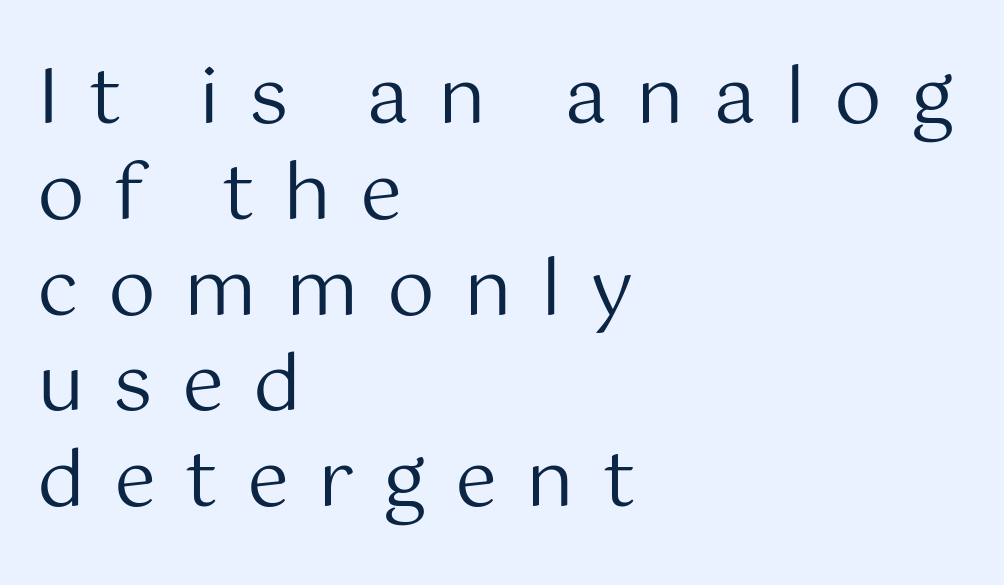
{"serif": "no", "italic": "no", "bold": "no", "weight": "regular", "width": "normal", "stroke_contrast": "medium", "x_height": "medium", "monospaced": "no", "underline": "no", "align": "left", "line_spacing": "normal", "line_spacing_ratio": 1.26, "letter_spacing": "wide", "letter_spacing_em": 0.38, "glyph_px": 76}
